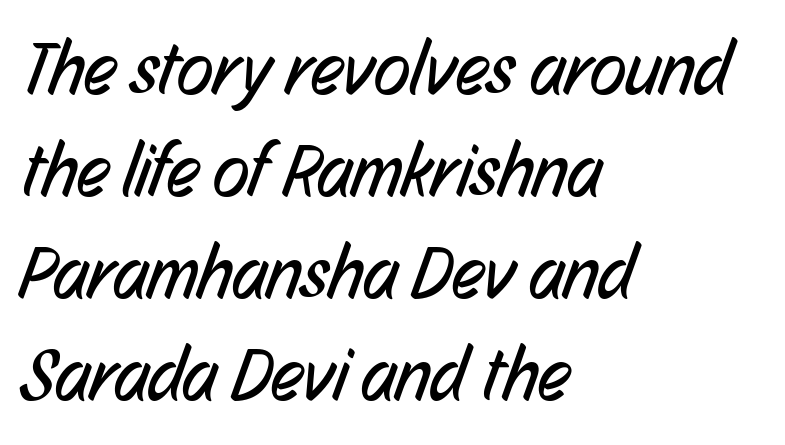
The image shows 75 px regular-weight, condensed sans-serif type; set left-aligned, normal line spacing (1.36x), normal letter spacing, not underlined; low stroke contrast and a medium x-height.
